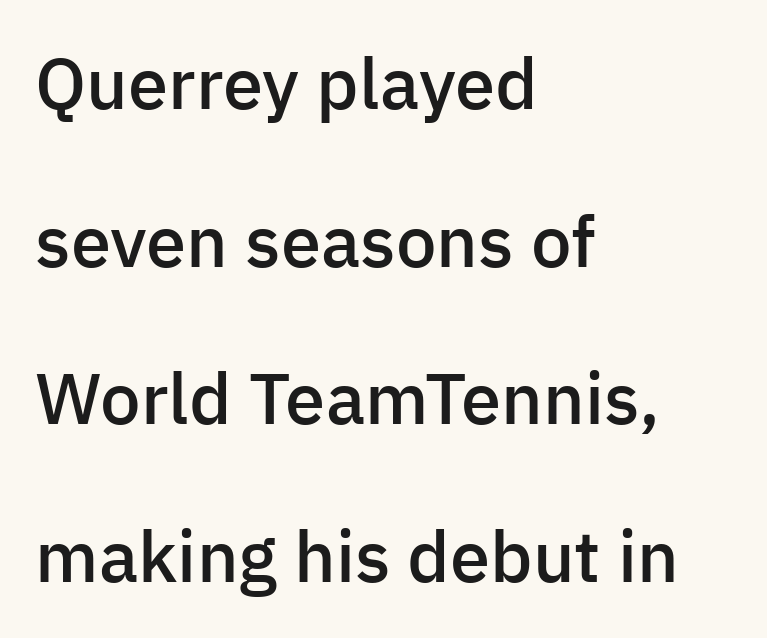
Q: Is the text bold? A: Semi-bold.
Q: Is the text italic (slanted)? A: No, it is upright.
Q: Is the typeface a serif or a sans-serif typeface? A: Sans-serif.
Q: Is the text underlined? A: No.
Q: How is the paragraph aligned? A: Left-aligned.
Q: Is the spacing between letters normal or unusually wide? A: Normal.
Q: Is the spacing between lines tight, normal or loose? A: Loose.
Q: Width (condensed, normal, or wide)? A: Normal.
Q: Stroke contrast? A: Low.
Q: x-height? A: Medium.
Q: Monospaced? A: No.
